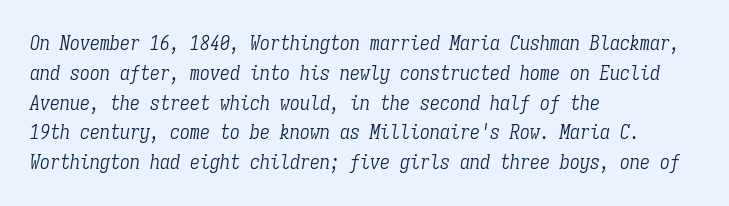
Q: Is the text bold? A: No.
Q: Is the text italic (slanted)? A: Yes, it leans right by about 9 degrees.
Q: Is the text underlined? A: No.
Q: How is the paragraph aligned? A: Left-aligned.
Q: Is the spacing between letters normal or unusually wide? A: Normal.
Q: Is the spacing between lines tight, normal or loose? A: Normal.
